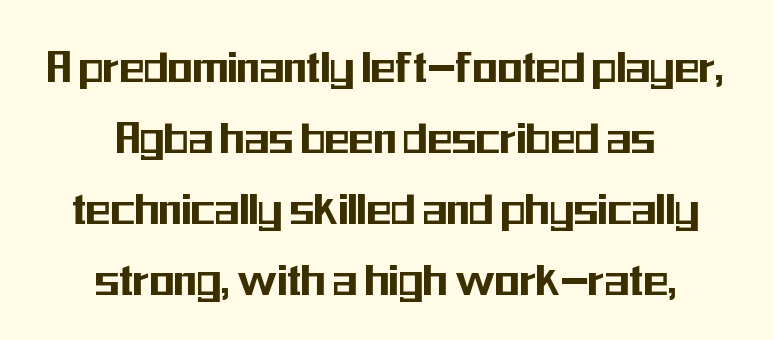
The image shows 51 px condensed sans-serif type, upright; set centered, normal line spacing (1.39x), normal letter spacing, not underlined; medium stroke contrast and a medium x-height.
